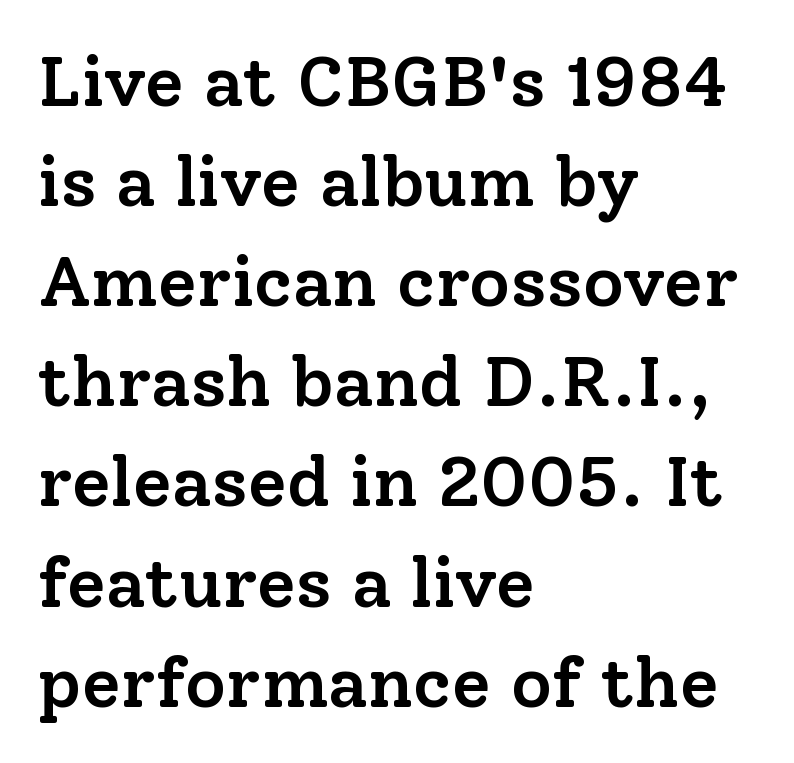
Each letter keeps its own natural width here, so spacing adapts to shape. One-word summary of the alignment: left. This is the in-between weight designers call semibold or demi. Interline gaps are of average width in this sample. The string is rendered with underlining switched off. The letters carry serifs — small finishing strokes at the ends of their stems.
